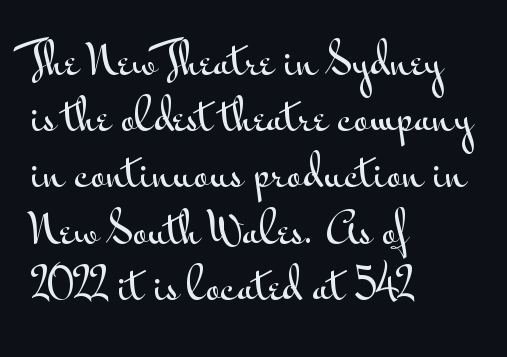
The image shows 41 px wide sans-serif type; set left-aligned, normal line spacing (1.37x), normal letter spacing, not underlined; medium stroke contrast and a small x-height.
